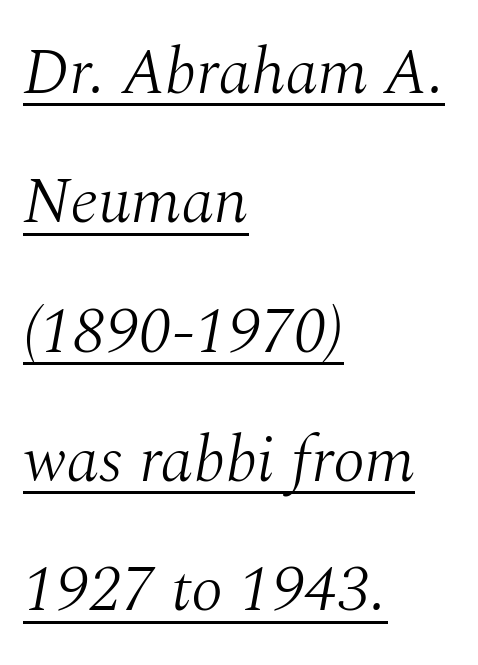
The image shows 66 px light serif type, italic (leaning right); set left-aligned, loose line spacing (1.96x), normal letter spacing, underlined; medium stroke contrast and a medium x-height.
